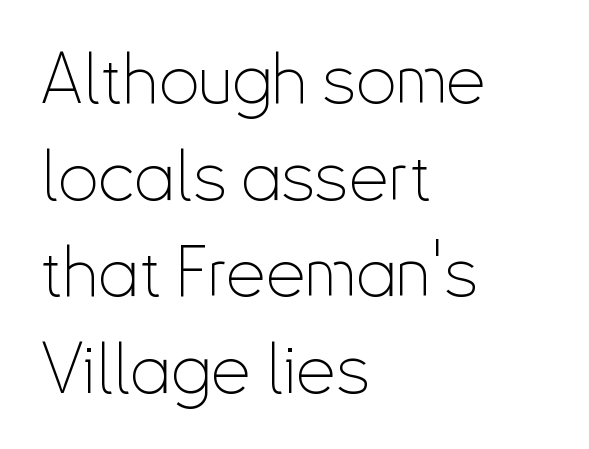
All the whitespace from short lines collects on the right. Rendered with straight, roman letterforms. Character widths vary here, with narrow letters taking less room than wide ones. To sum up the face: it is a sans, with no serifs.
